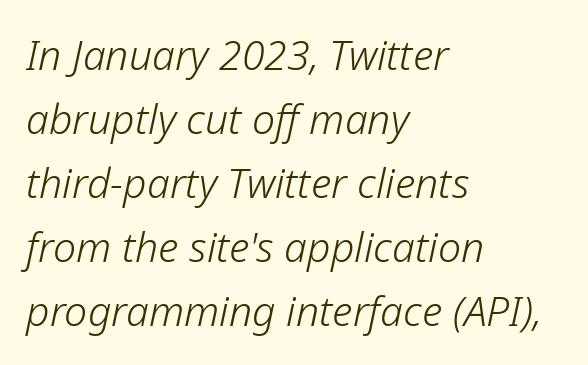
The image shows 41 px light type, italic (leaning right); set left-aligned, normal line spacing (1.56x), normal letter spacing, not underlined; low stroke contrast and a medium x-height.
